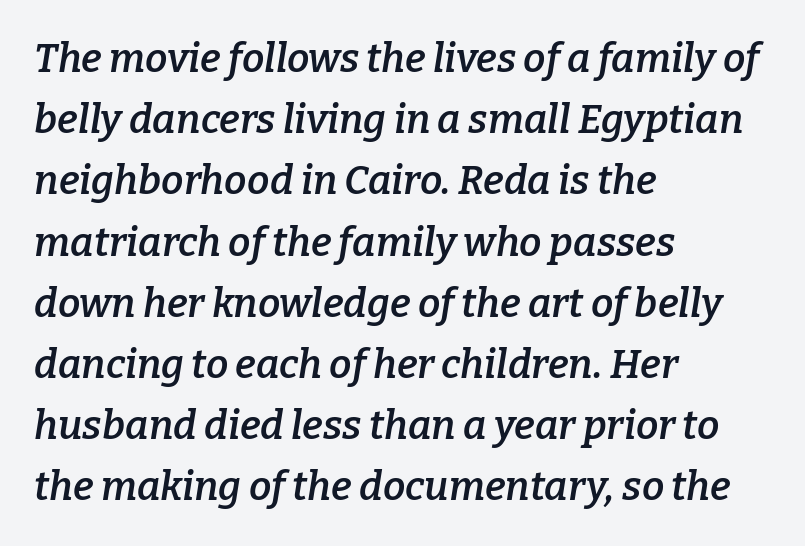
Q: Is the text bold? A: Semi-bold.
Q: Is the text italic (slanted)? A: Yes, it leans right by about 9 degrees.
Q: Is the typeface a serif or a sans-serif typeface? A: Serif.
Q: Is the text underlined? A: No.
Q: How is the paragraph aligned? A: Left-aligned.
Q: Is the spacing between letters normal or unusually wide? A: Normal.
Q: Is the spacing between lines tight, normal or loose? A: Normal.
Q: Width (condensed, normal, or wide)? A: Normal.
Q: Stroke contrast? A: Low.
Q: x-height? A: Medium.
Q: Monospaced? A: No.
